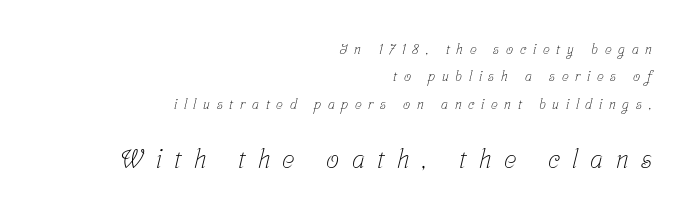
{"bold": "no", "underline": "no", "align": "right", "line_spacing": "loose", "line_spacing_ratio": 1.96, "letter_spacing": "wide", "letter_spacing_em": 0.48, "larger_block": "second", "size_ratio": 1.86, "glyph_px": 26}
